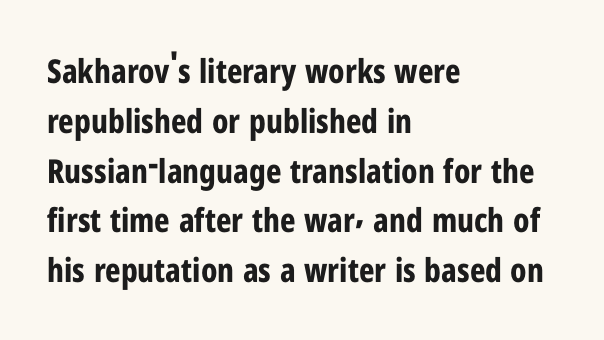
{"serif": "no", "italic": "no", "bold": "yes", "weight": "bold", "width": "condensed", "stroke_contrast": "low", "x_height": "medium", "monospaced": "no", "underline": "no", "align": "left", "line_spacing": "normal", "line_spacing_ratio": 1.51, "letter_spacing": "normal", "letter_spacing_em": 0.0, "glyph_px": 33}
